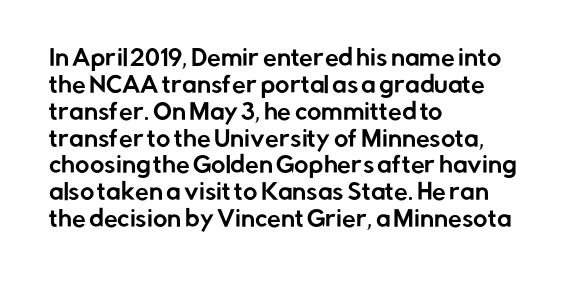
{"italic": "no", "underline": "no", "align": "left", "line_spacing_ratio": 1.22, "letter_spacing": "normal", "letter_spacing_em": 0.0, "glyph_px": 22}
